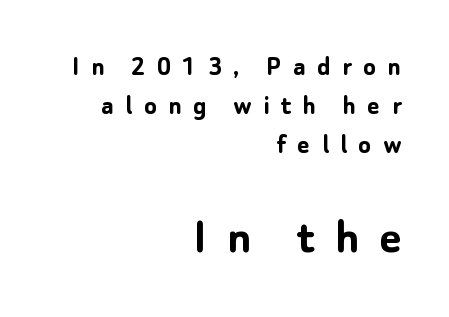
Q: Is the text bold? A: Yes.
Q: Is the text italic (slanted)? A: No, it is upright.
Q: Is the typeface a serif or a sans-serif typeface? A: Sans-serif.
Q: Is the text underlined? A: No.
Q: How is the paragraph aligned? A: Right-aligned.
Q: Is the spacing between letters normal or unusually wide? A: Unusually wide.
Q: Is the spacing between lines tight, normal or loose? A: Normal.
Q: Which block of text is set in a larger size, the first (top) or the second (bottom)? A: The second (bottom) one.
Q: Width (condensed, normal, or wide)? A: Normal.
Q: Stroke contrast? A: Low.
Q: x-height? A: Medium.
Q: Monospaced? A: No.
